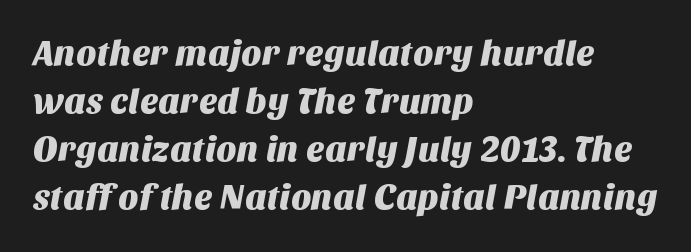
Inter-character spacing is left at the font's built-in metrics. Letterform terminals end flat and unadorned throughout the passage. These lines sit exactly where default settings would place them. This sample has the flowing, uneven cadence of proportional lettering. No word sits above an underline. The passage is arranged the way most books set body copy — flush left.
